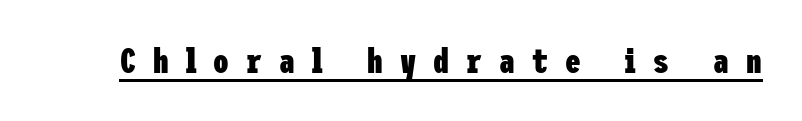
The image shows 35 px heavy, condensed sans-serif type, upright; set unusually wide letter spacing (+0.49 em), underlined; low stroke contrast and a medium x-height.
